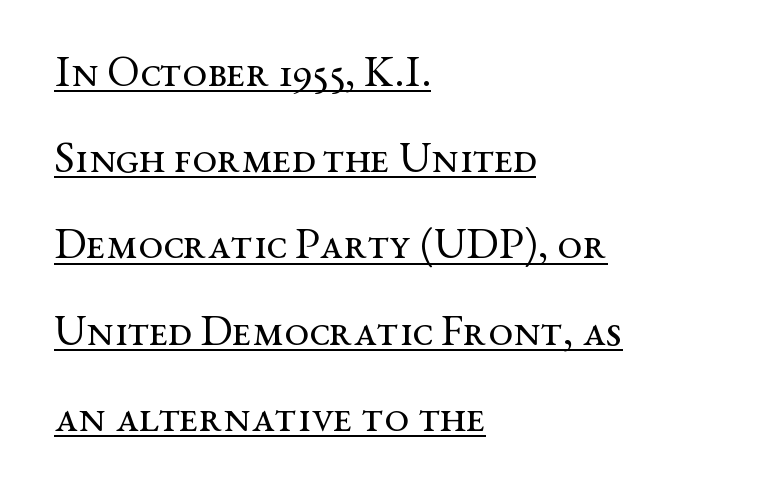
The typesetter chose a ragged-right arrangement here. This rendering features underlined lettering. Counters stay open thanks to moderate or lighter strokes. Whoever set this chose breathing room over compactness in the vertical rhythm. These lines are rendered in a variable-pitch font. Nothing unusual about the tracking: characters are spaced as the font intends.
